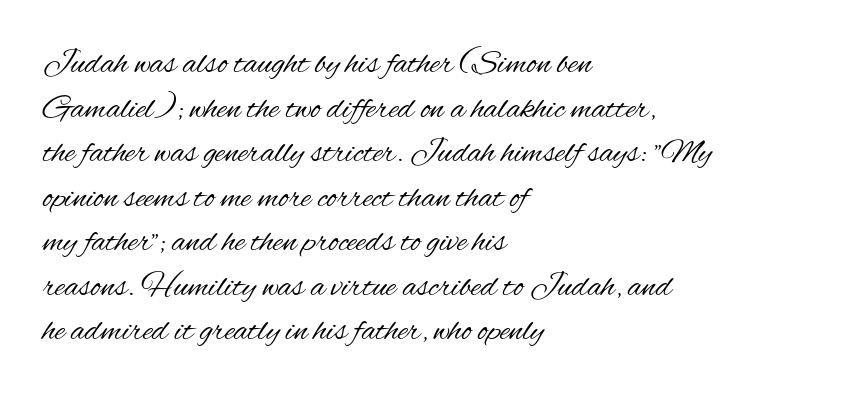
Q: Is the text bold? A: No.
Q: Is the text italic (slanted)? A: Yes.
Q: Is the typeface a serif or a sans-serif typeface? A: Sans-serif.
Q: Is the text underlined? A: No.
Q: How is the paragraph aligned? A: Left-aligned.
Q: Is the spacing between letters normal or unusually wide? A: Normal.
Q: Is the spacing between lines tight, normal or loose? A: Normal.
Q: Width (condensed, normal, or wide)? A: Condensed.
Q: Stroke contrast? A: Medium.
Q: x-height? A: Small.
Q: Monospaced? A: No.
